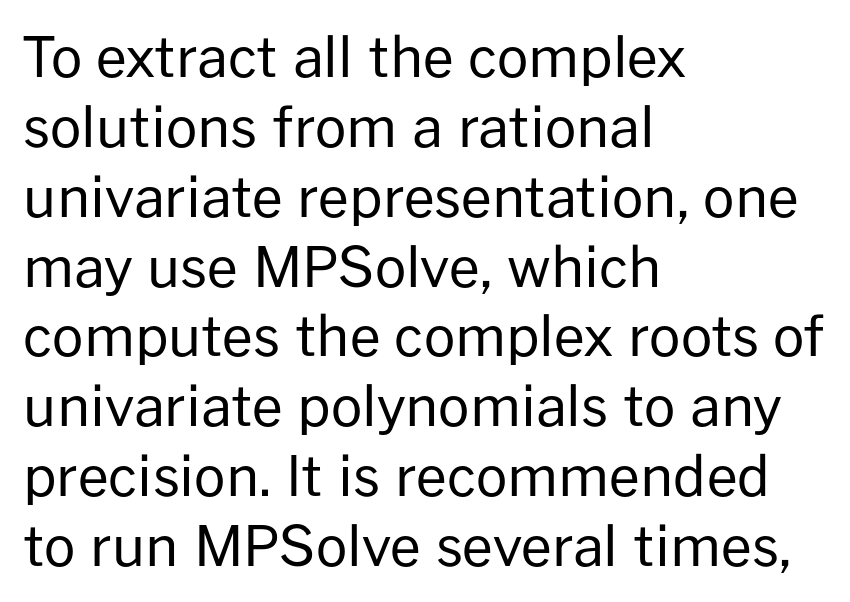
The image shows 55 px regular-weight sans-serif type, upright; set left-aligned, normal line spacing (1.27x), normal letter spacing, not underlined; low stroke contrast and a medium x-height.
